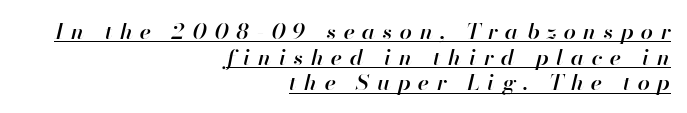
{"italic": "yes", "lean": "right", "slant_degrees": 13, "bold": "semi", "underline": "yes", "align": "right", "line_spacing_ratio": 1.17, "letter_spacing": "wide", "letter_spacing_em": 0.35, "glyph_px": 22}
